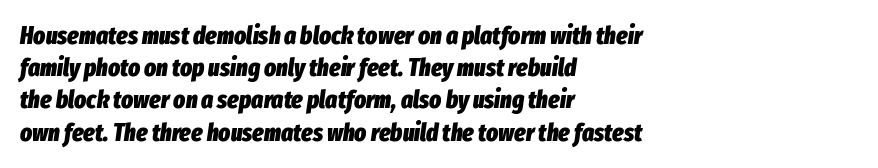
{"italic": "yes", "lean": "right", "slant_degrees": 8, "bold": "yes", "underline": "no", "align": "left", "line_spacing": "normal", "line_spacing_ratio": 1.29, "letter_spacing": "normal", "letter_spacing_em": 0.0, "glyph_px": 25}
